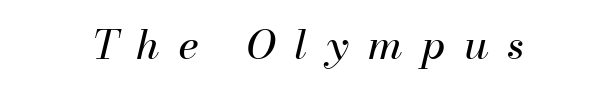
The image shows 41 px regular-weight type, italic (leaning right); set centered, unusually wide letter spacing (+0.46 em), not underlined; medium stroke contrast and a small x-height.
